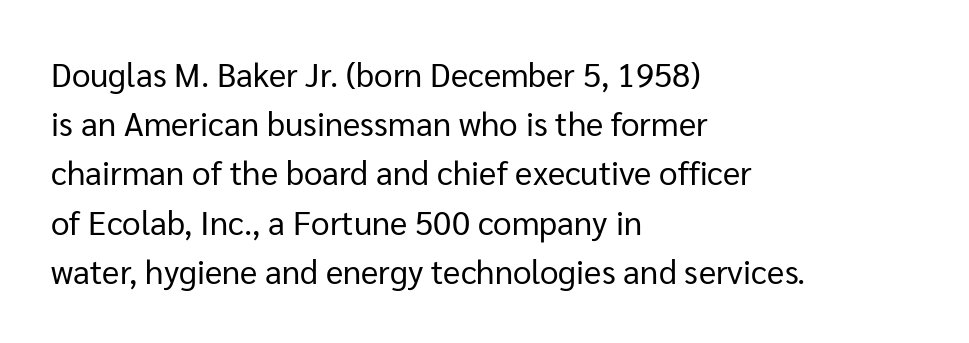
The image shows 33 px regular-weight sans-serif type, upright; set left-aligned, normal line spacing (1.49x), normal letter spacing, not underlined; low stroke contrast and a medium x-height.
